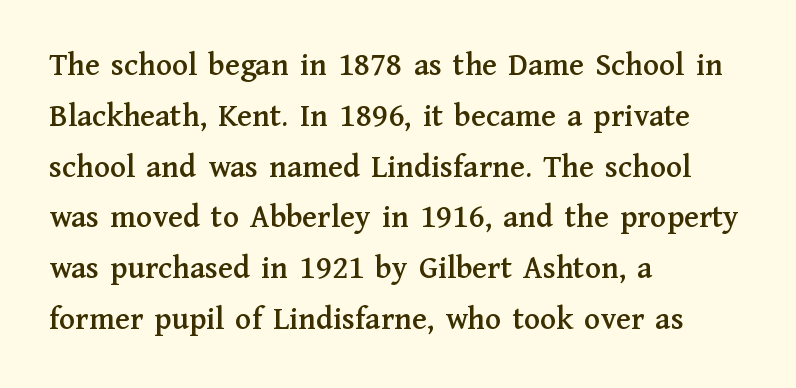
Q: Is the text italic (slanted)? A: No, it is upright.
Q: Is the typeface a serif or a sans-serif typeface? A: Serif.
Q: Is the text underlined? A: No.
Q: How is the paragraph aligned? A: Left-aligned.
Q: Is the spacing between letters normal or unusually wide? A: Normal.
Q: Is the spacing between lines tight, normal or loose? A: Normal.
Q: Width (condensed, normal, or wide)? A: Normal.
Q: Stroke contrast? A: Medium.
Q: x-height? A: Medium.
Q: Monospaced? A: No.
